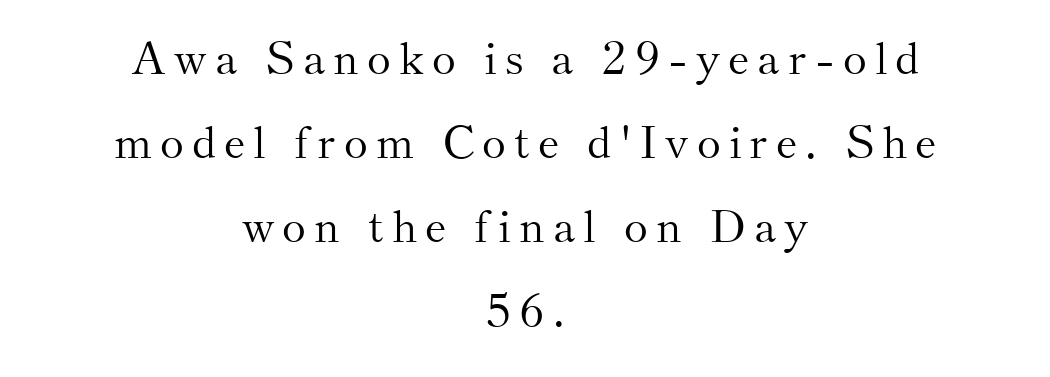
Q: Is the text bold? A: No.
Q: Is the text italic (slanted)? A: No, it is upright.
Q: Is the typeface a serif or a sans-serif typeface? A: Serif.
Q: Is the text underlined? A: No.
Q: How is the paragraph aligned? A: Centered.
Q: Width (condensed, normal, or wide)? A: Normal.
Q: Stroke contrast? A: Medium.
Q: x-height? A: Small.
Q: Monospaced? A: No.
